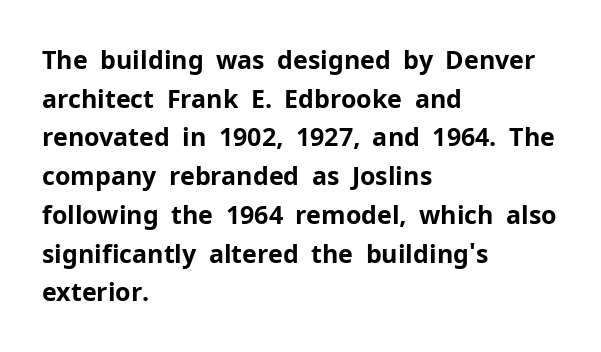
{"italic": "no", "bold": "yes", "underline": "no", "align": "left", "line_spacing": "normal", "line_spacing_ratio": 1.55, "letter_spacing": "normal", "letter_spacing_em": 0.0, "glyph_px": 25}
